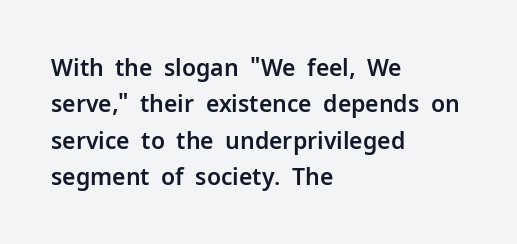
Q: Is the text italic (slanted)? A: No, it is upright.
Q: Is the text underlined? A: No.
Q: How is the paragraph aligned? A: Left-aligned.
Q: Is the spacing between letters normal or unusually wide? A: Normal.
Q: Is the spacing between lines tight, normal or loose? A: Normal.
